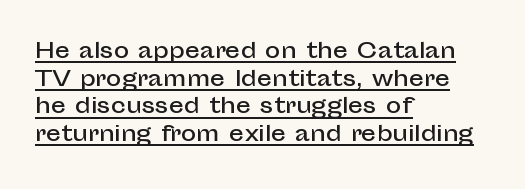
Q: Is the text italic (slanted)? A: No, it is upright.
Q: Is the text underlined? A: Yes.
Q: How is the paragraph aligned? A: Left-aligned.
Q: Is the spacing between letters normal or unusually wide? A: Normal.
Q: Is the spacing between lines tight, normal or loose? A: Normal.
